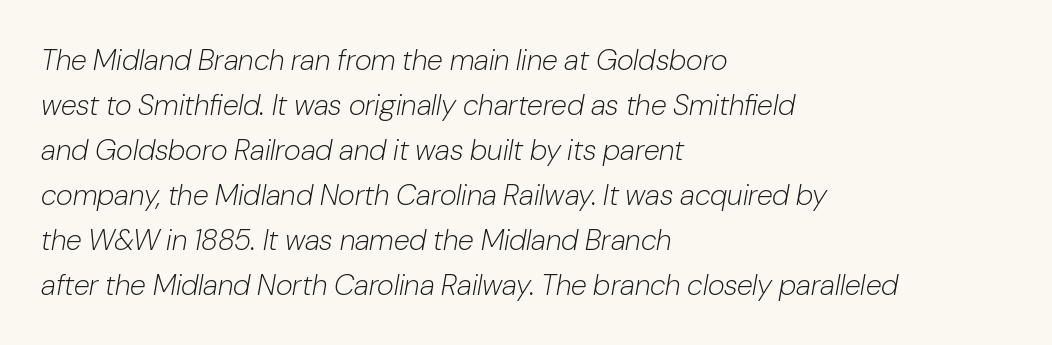
Q: Is the text bold? A: No.
Q: Is the text italic (slanted)? A: Yes, it leans right by about 10 degrees.
Q: Is the text underlined? A: No.
Q: How is the paragraph aligned? A: Left-aligned.
Q: Is the spacing between letters normal or unusually wide? A: Normal.
Q: Is the spacing between lines tight, normal or loose? A: Normal.
Q: Width (condensed, normal, or wide)? A: Normal.
Q: Stroke contrast? A: Low.
Q: x-height? A: Medium.
Q: Monospaced? A: No.
